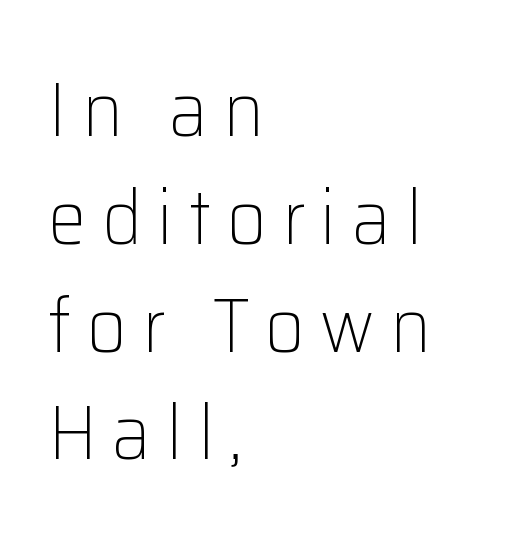
{"serif": "no", "italic": "no", "bold": "no", "weight": "light", "width": "normal", "stroke_contrast": "low", "x_height": "medium", "monospaced": "no", "underline": "no", "align": "left", "line_spacing": "normal", "line_spacing_ratio": 1.4, "letter_spacing": "wide", "letter_spacing_em": 0.2, "glyph_px": 77}
